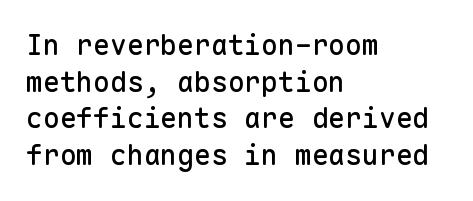
The image shows 28 px sans-serif type, upright, monospaced; set left-aligned, normal line spacing (1.31x), normal letter spacing, not underlined; low stroke contrast and a medium x-height.
